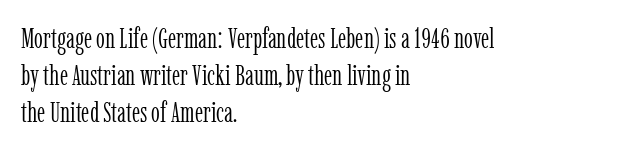
The words here are not underlined. If you drew a ruler down the left edge, every line would touch it. Caption: face not bold, strokes unweighted. Old-style or modern, the face here clearly has serifs. Summary of vertical rhythm: regular, with standard interline spacing.
